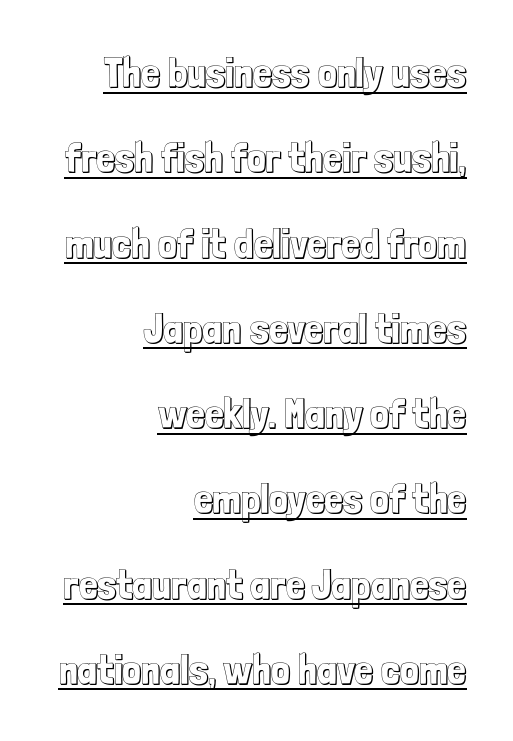
{"italic": "no", "width": "condensed", "x_height": "medium", "monospaced": "no", "underline": "yes", "align": "right", "line_spacing": "loose", "line_spacing_ratio": 2.03, "letter_spacing": "normal", "letter_spacing_em": 0.0, "glyph_px": 42}
